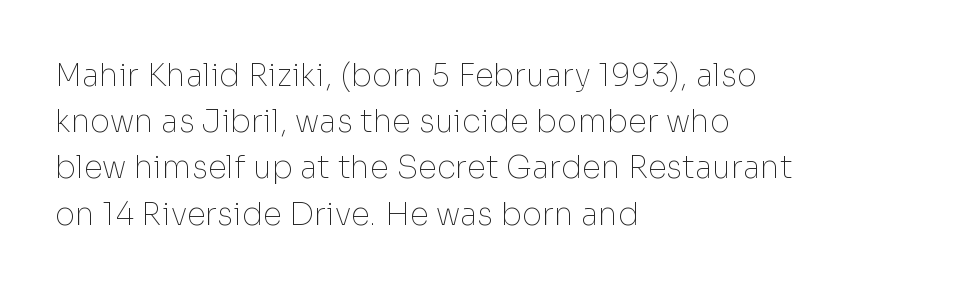
Students, observe: this is what conventionally led text looks like. These glyphs show unthickened strokes, regular width or finer. The face used here is a sans, in the tradition of grotesques and geometrics. Spacing verdict: proportional, widths tailored to each character. Check under the words: just untouched page.
